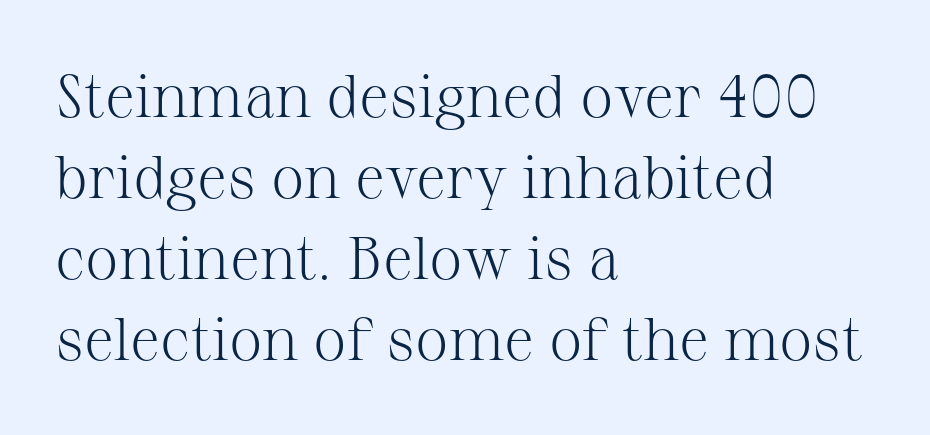
The image shows 60 px light serif type, upright; set left-aligned, normal line spacing (1.35x), normal letter spacing, not underlined; medium stroke contrast and a medium x-height.
